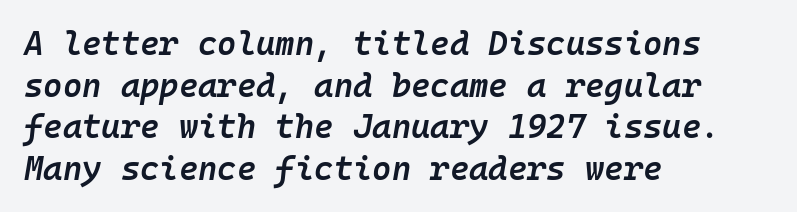
The image shows 33 px semibold type, italic (leaning right), monospaced; set left-aligned, normal line spacing (1.26x), normal letter spacing, not underlined; low stroke contrast and a medium x-height.
